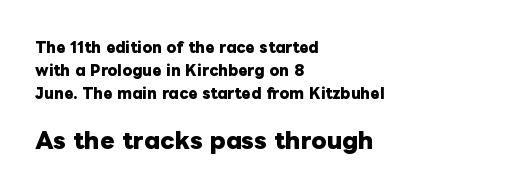
{"italic": "no", "bold": "yes", "underline": "no", "align": "left", "line_spacing": "normal", "line_spacing_ratio": 1.66, "letter_spacing": "normal", "letter_spacing_em": 0.0, "larger_block": "second", "size_ratio": 1.57, "glyph_px": 22}
